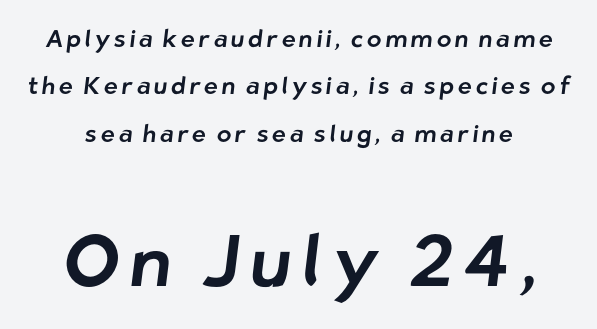
Q: Is the typeface a serif or a sans-serif typeface? A: Sans-serif.
Q: Is the text underlined? A: No.
Q: Is the spacing between lines tight, normal or loose? A: Loose.
Q: Which block of text is set in a larger size, the first (top) or the second (bottom)? A: The second (bottom) one.
Q: Width (condensed, normal, or wide)? A: Normal.
Q: Stroke contrast? A: Low.
Q: x-height? A: Medium.
Q: Monospaced? A: No.
